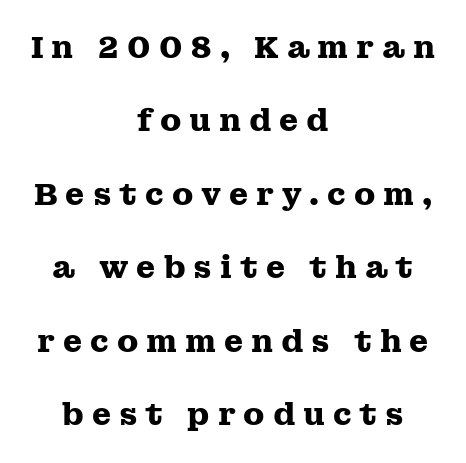
The image shows 31 px heavy, wide serif type, upright; set centered, loose line spacing (2.37x), unusually wide letter spacing (+0.25 em), not underlined; medium stroke contrast and a medium x-height.
